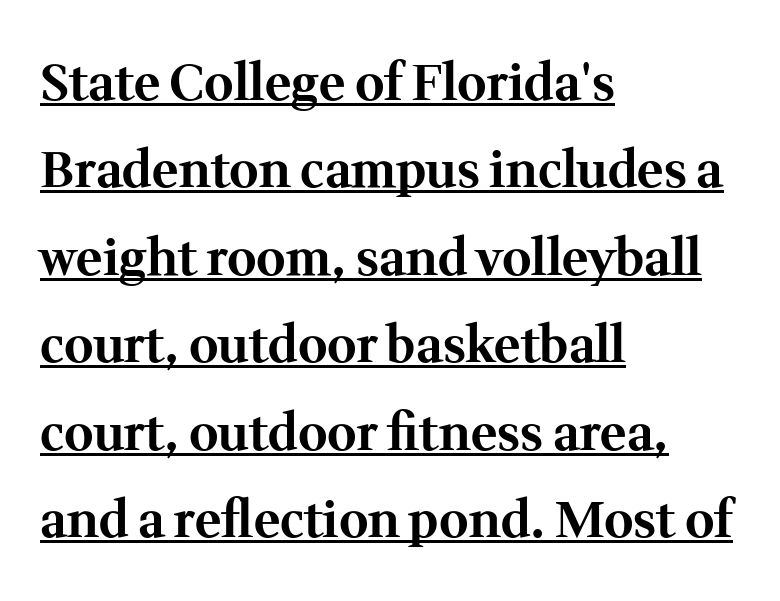
The typeface chosen for these lines features serifs. Here the designer chose a conventional face with non-uniform glyph widths. The font is running at its bold setting. Honestly, the underline is the first thing you notice here. Spacing between characters is what you'd get straight out of the box. No italicization has been applied; the sample stays upright.
